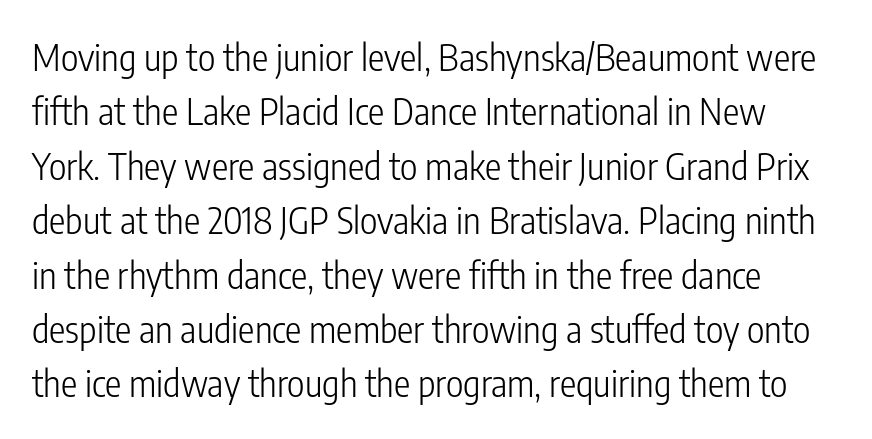
The image shows 37 px light, condensed sans-serif type, upright; set normal line spacing (1.47x), normal letter spacing, not underlined; low stroke contrast and a medium x-height.
